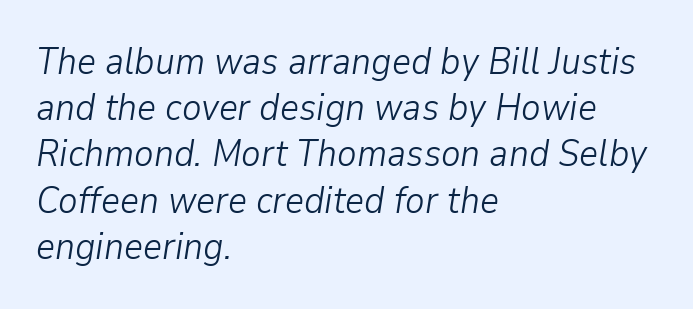
{"italic": "yes", "lean": "right", "slant_degrees": 9, "bold": "no", "weight": "light", "width": "normal", "stroke_contrast": "low", "x_height": "medium", "monospaced": "no", "underline": "no", "align": "left", "line_spacing": "normal", "line_spacing_ratio": 1.25, "letter_spacing": "normal", "letter_spacing_em": 0.0, "glyph_px": 37}
